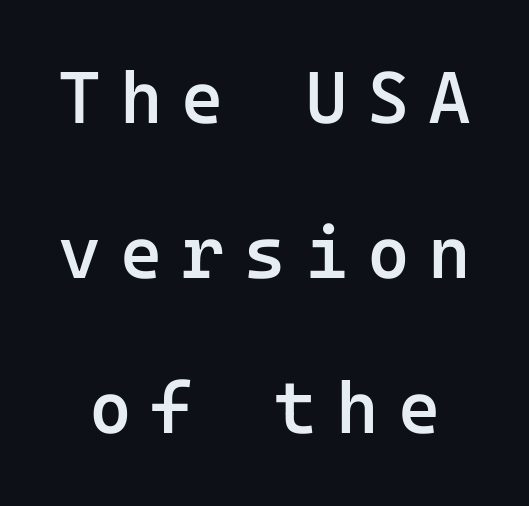
Q: Is the text bold? A: Semi-bold.
Q: Is the text italic (slanted)? A: No, it is upright.
Q: Is the typeface a serif or a sans-serif typeface? A: Sans-serif.
Q: Is the text underlined? A: No.
Q: Is the spacing between letters normal or unusually wide? A: Unusually wide.
Q: Is the spacing between lines tight, normal or loose? A: Loose.
Q: Width (condensed, normal, or wide)? A: Normal.
Q: Stroke contrast? A: Low.
Q: x-height? A: Medium.
Q: Monospaced? A: Yes.
